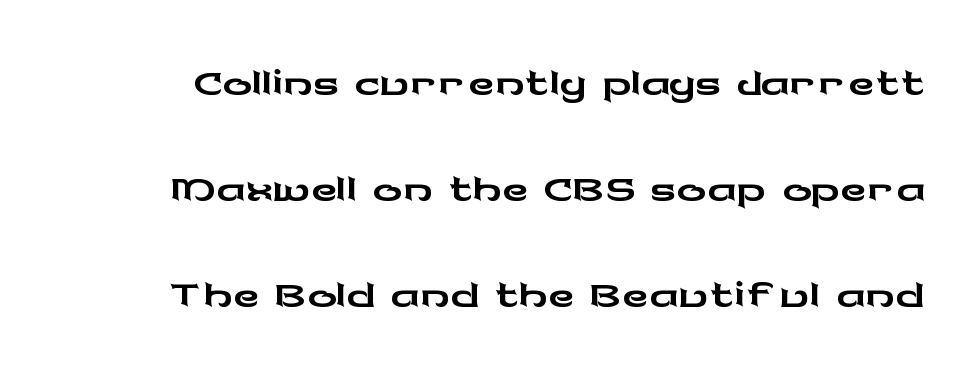
The image shows 73 px wide sans-serif type, upright; set normal line spacing (1.45x), normal letter spacing, not underlined; low stroke contrast and a medium x-height.
